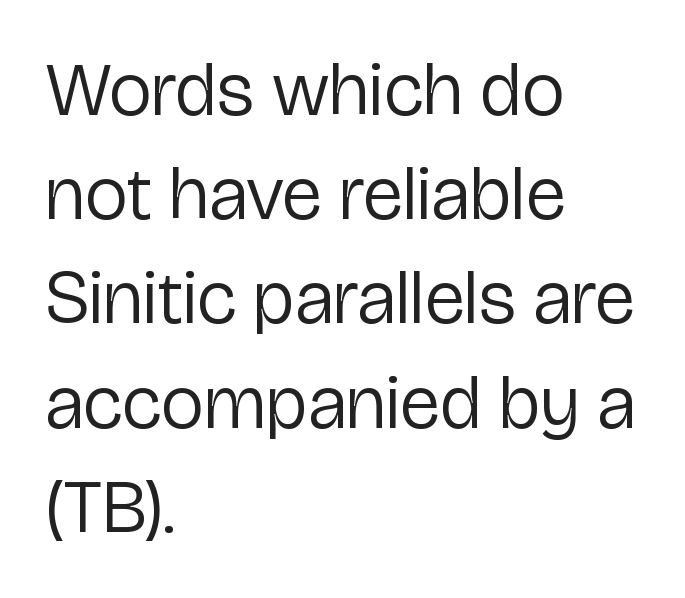
The image shows 75 px regular-weight sans-serif type, upright; set left-aligned, normal line spacing (1.39x), normal letter spacing, not underlined; low stroke contrast and a medium x-height.
